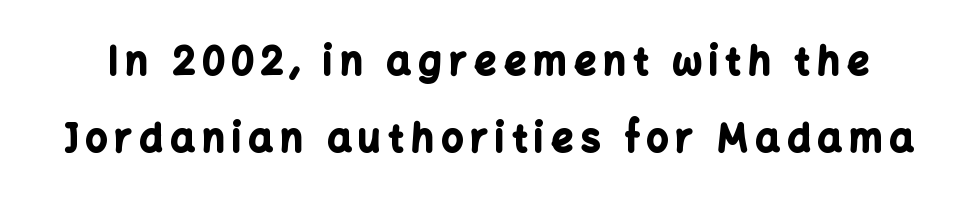
The image shows 38 px bold sans-serif type, upright; set loose line spacing (2.03x), unusually wide letter spacing (+0.2 em), not underlined; low stroke contrast and a medium x-height.
